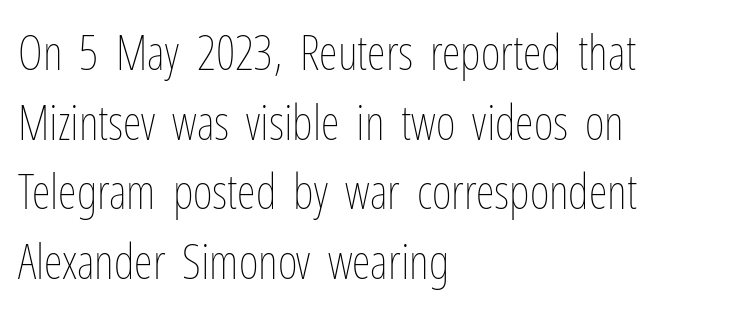
Vertical spacing — default. Characters remain perfectly vertical along every line. Is this a fixed-width face? No — the glyphs have proportional, varying widths. Layout note: lines flush left. The passage shown is not underscored anywhere. Summary of weight: not heavy and not bold.
